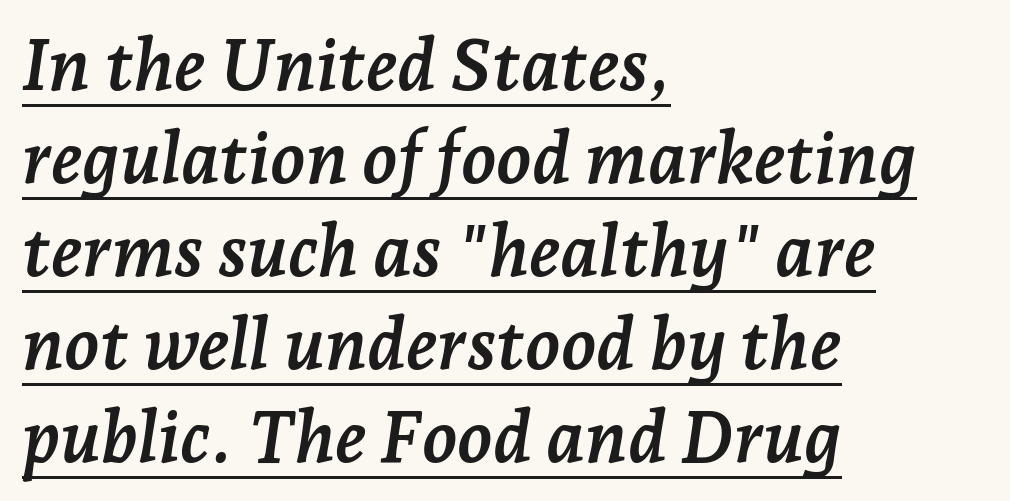
Q: Is the text bold? A: Yes.
Q: Is the text italic (slanted)? A: Yes, it leans right by about 7 degrees.
Q: Is the typeface a serif or a sans-serif typeface? A: Serif.
Q: Is the text underlined? A: Yes.
Q: How is the paragraph aligned? A: Left-aligned.
Q: Is the spacing between letters normal or unusually wide? A: Normal.
Q: Is the spacing between lines tight, normal or loose? A: Normal.
Q: Width (condensed, normal, or wide)? A: Normal.
Q: Stroke contrast? A: Low.
Q: x-height? A: Medium.
Q: Monospaced? A: No.
